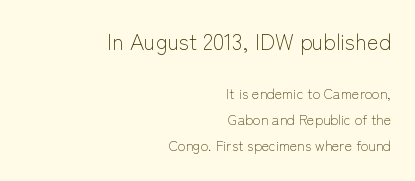
{"italic": "no", "bold": "no", "underline": "no", "align": "right", "line_spacing_ratio": 1.85, "letter_spacing": "normal", "letter_spacing_em": 0.0, "larger_block": "first", "size_ratio": 1.57, "glyph_px": 22}
